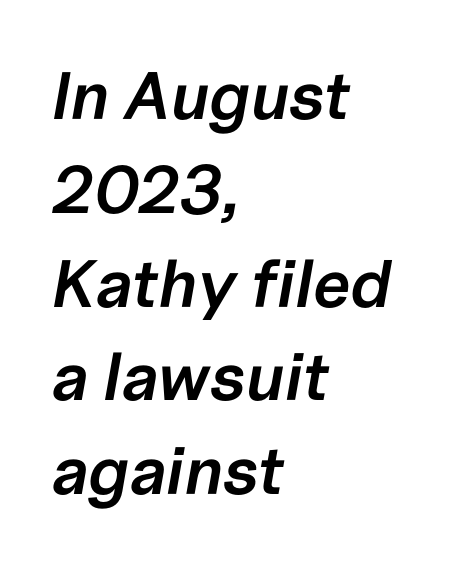
{"italic": "yes", "lean": "right", "slant_degrees": 10, "bold": "semi", "weight": "semibold", "width": "normal", "stroke_contrast": "low", "x_height": "medium", "monospaced": "no", "underline": "no", "align": "left", "line_spacing": "normal", "line_spacing_ratio": 1.4, "letter_spacing": "normal", "letter_spacing_em": 0.0, "glyph_px": 67}
